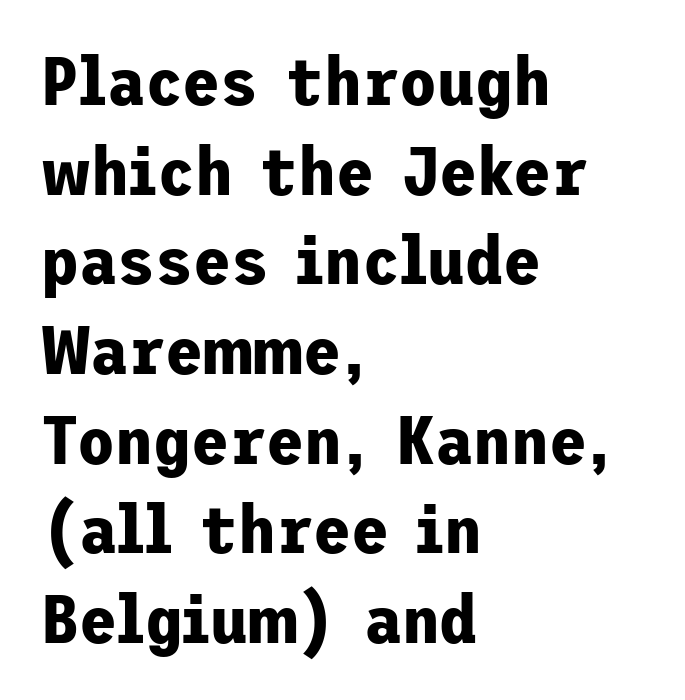
Q: Is the text bold? A: Yes.
Q: Is the text italic (slanted)? A: No, it is upright.
Q: Is the typeface a serif or a sans-serif typeface? A: Sans-serif.
Q: Is the text underlined? A: No.
Q: How is the paragraph aligned? A: Left-aligned.
Q: Is the spacing between letters normal or unusually wide? A: Normal.
Q: Is the spacing between lines tight, normal or loose? A: Normal.
Q: Width (condensed, normal, or wide)? A: Normal.
Q: Stroke contrast? A: Low.
Q: x-height? A: Medium.
